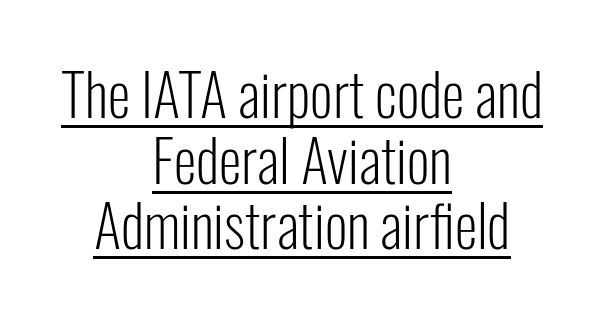
The image shows 58 px light, condensed sans-serif type, upright; set centered, tight line spacing (1.13x), normal letter spacing, underlined; low stroke contrast and a medium x-height.
